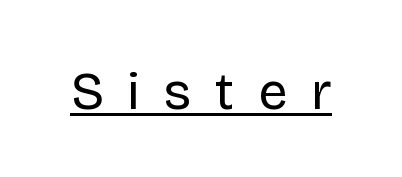
{"serif": "no", "italic": "no", "bold": "no", "weight": "regular", "width": "normal", "stroke_contrast": "low", "x_height": "large", "monospaced": "no", "underline": "yes", "letter_spacing": "wide", "letter_spacing_em": 0.46, "glyph_px": 52}
